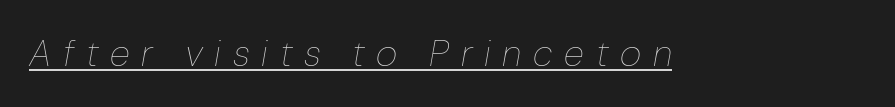
Q: Is the text bold? A: No.
Q: Is the text italic (slanted)? A: Yes, it leans right by about 10 degrees.
Q: Is the text underlined? A: Yes.
Q: Is the spacing between letters normal or unusually wide? A: Unusually wide.
Q: Width (condensed, normal, or wide)? A: Normal.
Q: Stroke contrast? A: Low.
Q: x-height? A: Medium.
Q: Monospaced? A: No.
